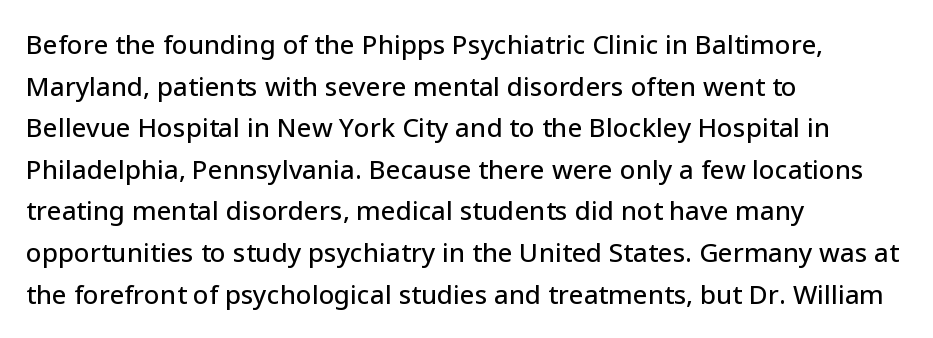
{"italic": "no", "underline": "no", "align": "left", "line_spacing": "normal", "line_spacing_ratio": 1.6, "letter_spacing": "normal", "letter_spacing_em": 0.0, "glyph_px": 26}
